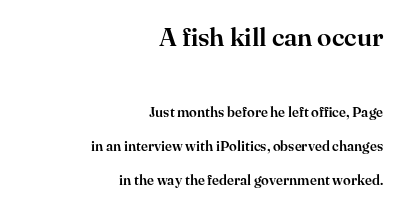
The image shows 26 px text type, upright; set right-aligned, loose line spacing (2.41x), normal letter spacing, not underlined; the first (top) block is 1.86x larger.
